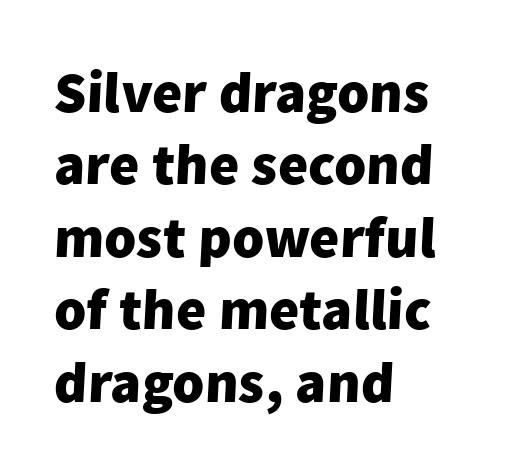
Look at the stroke-to-counter ratio: heavy, a bold. The rendering keeps characters at their native spacing. Glance below the letters and you will spot only blank space. This sample has the flowing, uneven cadence of proportional lettering. Notice how the passage keeps a crisp vertical edge on the left only. Grotesque or geometric, the face here clearly has no serifs.
